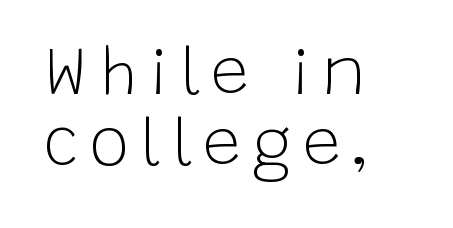
{"serif": "no", "italic": "no", "bold": "no", "weight": "light", "width": "normal", "stroke_contrast": "low", "x_height": "large", "monospaced": "no", "underline": "no", "align": "left", "line_spacing": "tight", "line_spacing_ratio": 1.04, "glyph_px": 68}
